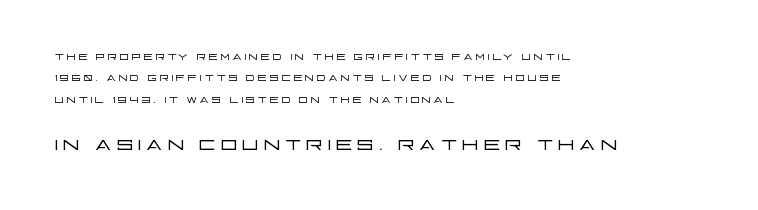
Q: Is the text bold? A: No.
Q: Is the text italic (slanted)? A: No, it is upright.
Q: Is the text underlined? A: No.
Q: How is the paragraph aligned? A: Left-aligned.
Q: Is the spacing between lines tight, normal or loose? A: Normal.
Q: Which block of text is set in a larger size, the first (top) or the second (bottom)? A: The second (bottom) one.
